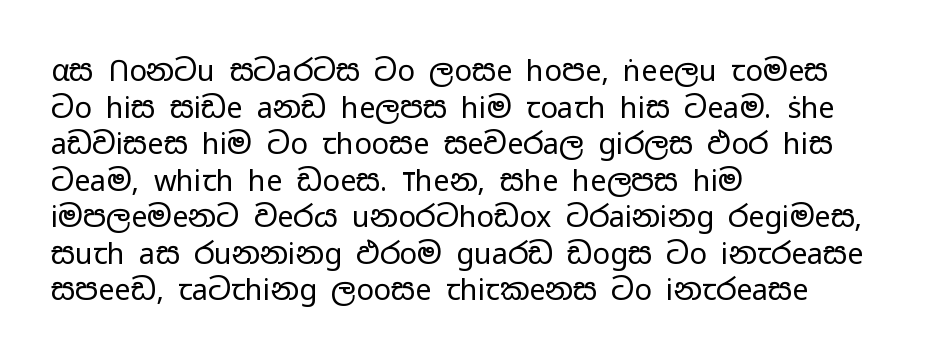
Q: Is the text bold? A: No.
Q: Is the text italic (slanted)? A: No, it is upright.
Q: Is the typeface a serif or a sans-serif typeface? A: Sans-serif.
Q: Is the text underlined? A: No.
Q: How is the paragraph aligned? A: Left-aligned.
Q: Is the spacing between letters normal or unusually wide? A: Normal.
Q: Is the spacing between lines tight, normal or loose? A: Normal.
Q: Width (condensed, normal, or wide)? A: Wide.
Q: Stroke contrast? A: Low.
Q: x-height? A: Medium.
Q: Monospaced? A: No.
